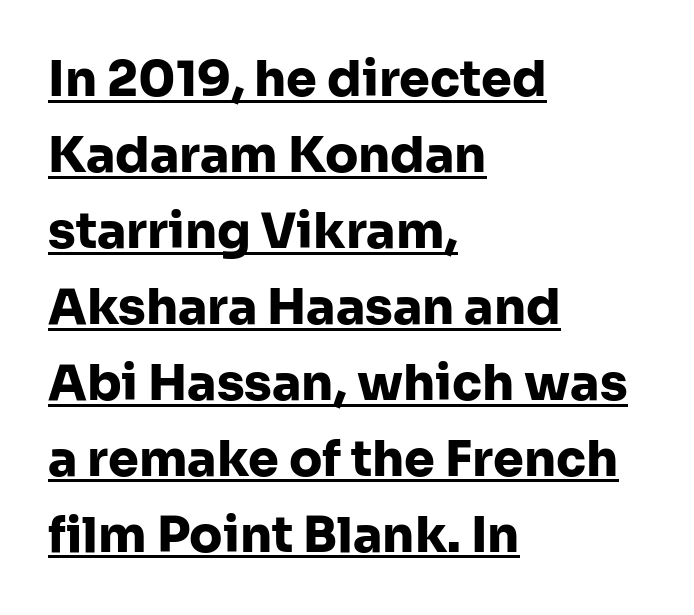
Q: Is the text bold? A: Yes.
Q: Is the text italic (slanted)? A: No, it is upright.
Q: Is the typeface a serif or a sans-serif typeface? A: Sans-serif.
Q: Is the text underlined? A: Yes.
Q: How is the paragraph aligned? A: Left-aligned.
Q: Is the spacing between letters normal or unusually wide? A: Normal.
Q: Is the spacing between lines tight, normal or loose? A: Normal.
Q: Width (condensed, normal, or wide)? A: Normal.
Q: Stroke contrast? A: Low.
Q: x-height? A: Medium.
Q: Monospaced? A: No.
